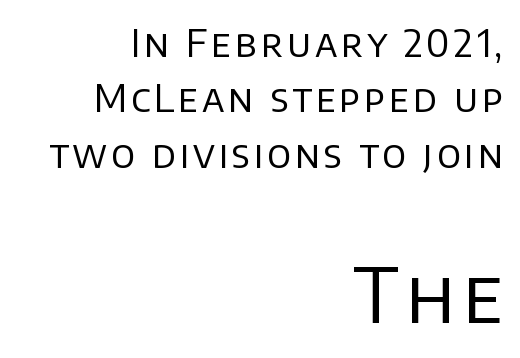
Unlike italic type, these characters show no tilt at all. Successive baselines arrive at the customary interval. Typeset ragged left — the right edge is the straight one. Look at the bottom of the vertical strokes: they stop flat, with no serifs. A student would notice the bottom passage is typeset larger than what precedes it.
